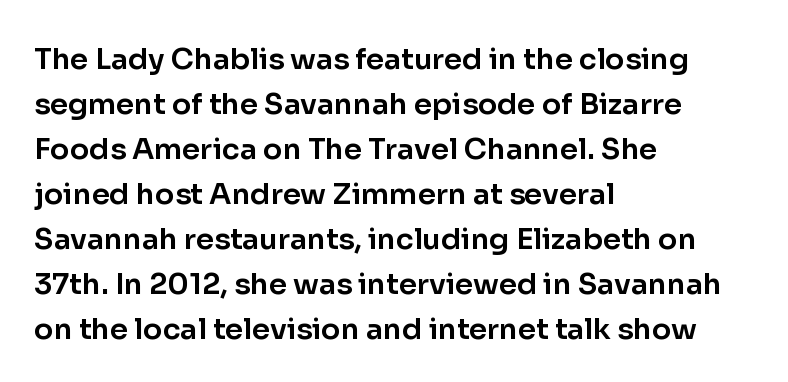
Each word holds together tightly as a unit, with standard inter-letter gaps. Compared with a centered layout, this one pins lines to the left instead. Does the leading feel generous? No, just average. The face used here is proportionally spaced, like ordinary book or web type.
